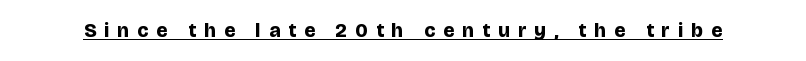
{"italic": "no", "bold": "yes", "underline": "yes", "letter_spacing": "wide", "letter_spacing_em": 0.41, "glyph_px": 20}
